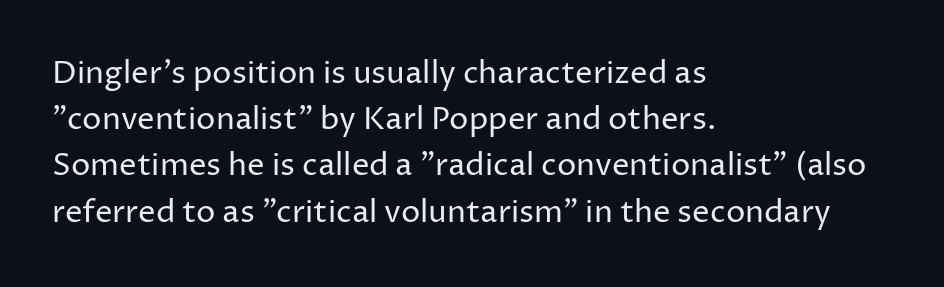
{"serif": "no", "italic": "no", "bold": "no", "weight": "regular", "width": "normal", "stroke_contrast": "low", "x_height": "medium", "monospaced": "no", "underline": "no", "align": "left", "line_spacing": "normal", "line_spacing_ratio": 1.49, "letter_spacing": "normal", "letter_spacing_em": 0.0, "glyph_px": 31}
